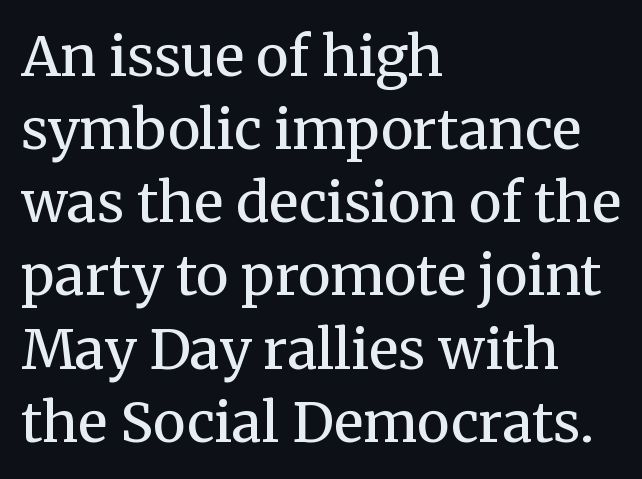
Q: Is the text bold? A: No.
Q: Is the text italic (slanted)? A: No, it is upright.
Q: Is the typeface a serif or a sans-serif typeface? A: Serif.
Q: Is the text underlined? A: No.
Q: How is the paragraph aligned? A: Left-aligned.
Q: Is the spacing between letters normal or unusually wide? A: Normal.
Q: Is the spacing between lines tight, normal or loose? A: Normal.
Q: Width (condensed, normal, or wide)? A: Normal.
Q: Stroke contrast? A: Medium.
Q: x-height? A: Medium.
Q: Monospaced? A: No.
